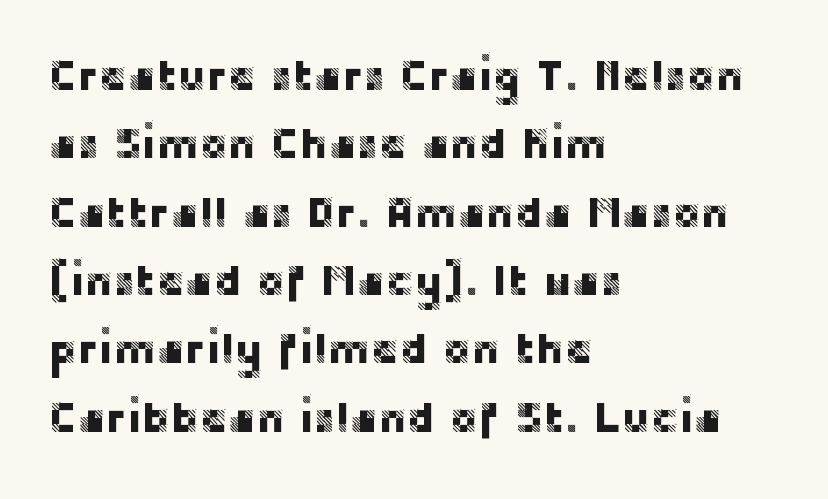
The image shows 43 px sans-serif type, upright; set left-aligned, normal line spacing (1.59x), normal letter spacing, not underlined; low stroke contrast and a large x-height.
